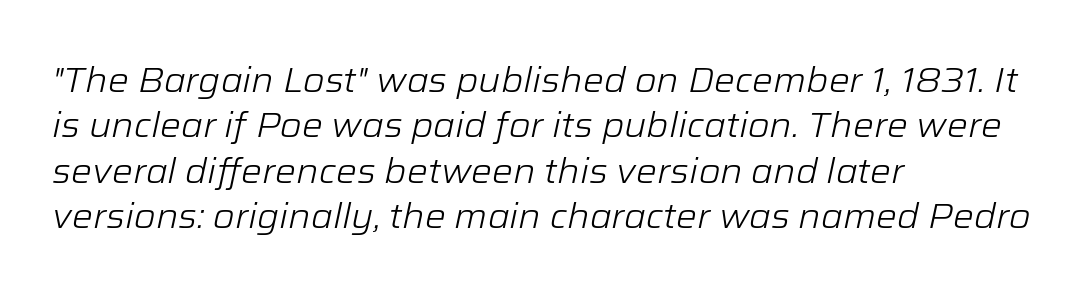
The image shows 35 px light type, italic (leaning right); set left-aligned, normal line spacing (1.3x), normal letter spacing, not underlined; low stroke contrast and a medium x-height.
